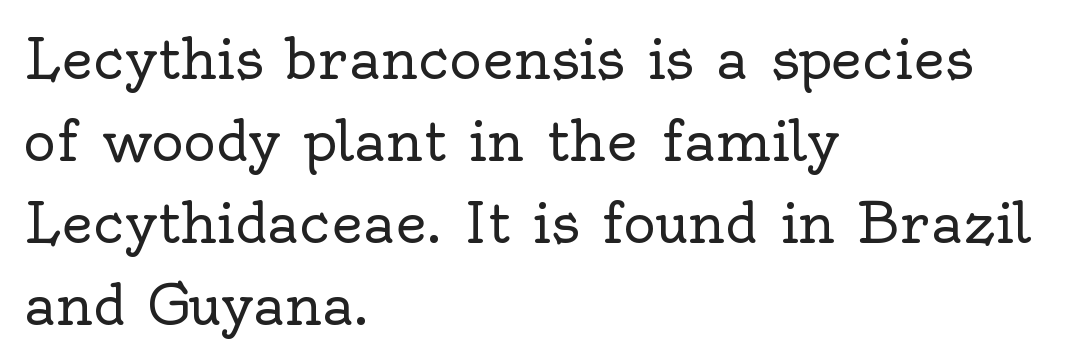
Q: Is the text bold? A: No.
Q: Is the text italic (slanted)? A: No, it is upright.
Q: Is the typeface a serif or a sans-serif typeface? A: Serif.
Q: Is the text underlined? A: No.
Q: How is the paragraph aligned? A: Left-aligned.
Q: Is the spacing between letters normal or unusually wide? A: Normal.
Q: Is the spacing between lines tight, normal or loose? A: Normal.
Q: Width (condensed, normal, or wide)? A: Normal.
Q: x-height? A: Small.
Q: Monospaced? A: No.
